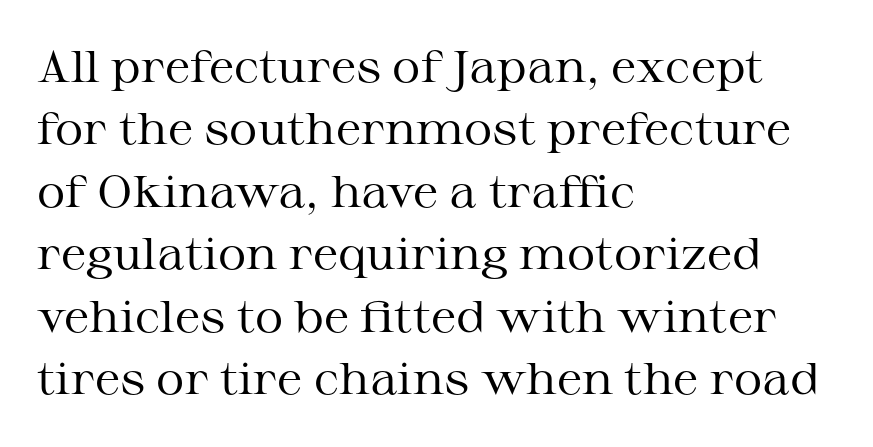
Q: Is the text bold? A: No.
Q: Is the text italic (slanted)? A: No, it is upright.
Q: Is the typeface a serif or a sans-serif typeface? A: Serif.
Q: Is the text underlined? A: No.
Q: How is the paragraph aligned? A: Left-aligned.
Q: Is the spacing between letters normal or unusually wide? A: Normal.
Q: Is the spacing between lines tight, normal or loose? A: Normal.
Q: Width (condensed, normal, or wide)? A: Wide.
Q: Stroke contrast? A: Medium.
Q: x-height? A: Medium.
Q: Monospaced? A: No.
